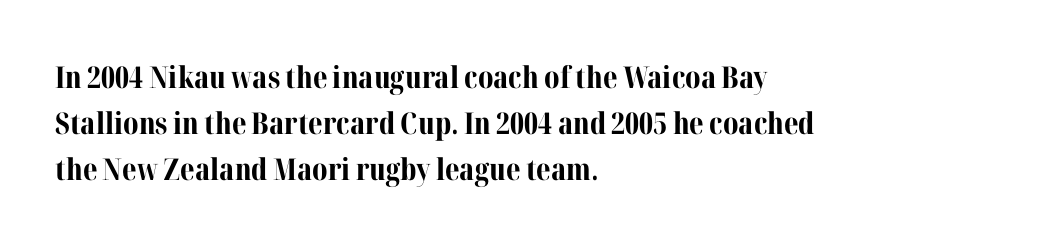
The image shows 30 px bold serif type, upright; set left-aligned, normal line spacing (1.53x), normal letter spacing, not underlined; medium stroke contrast and a medium x-height.
